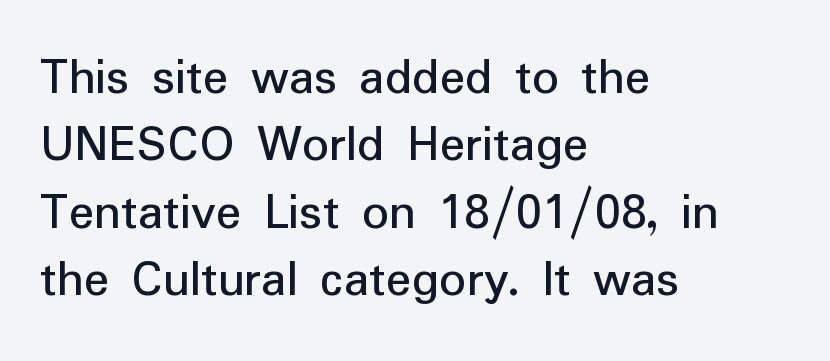
Q: Is the text italic (slanted)? A: No, it is upright.
Q: Is the typeface a serif or a sans-serif typeface? A: Sans-serif.
Q: Is the text underlined? A: No.
Q: How is the paragraph aligned? A: Left-aligned.
Q: Is the spacing between letters normal or unusually wide? A: Normal.
Q: Is the spacing between lines tight, normal or loose? A: Normal.
Q: Width (condensed, normal, or wide)? A: Normal.
Q: Stroke contrast? A: Low.
Q: x-height? A: Medium.
Q: Monospaced? A: No.
